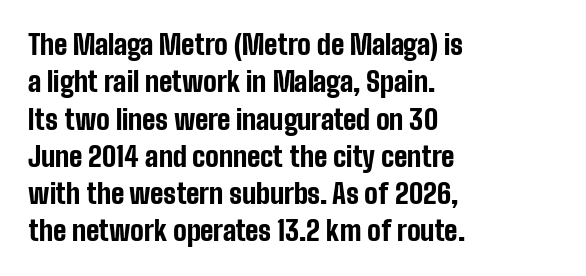
{"italic": "no", "bold": "yes", "underline": "no", "align": "left", "line_spacing": "normal", "line_spacing_ratio": 1.38, "letter_spacing": "normal", "letter_spacing_em": 0.0, "glyph_px": 27}
